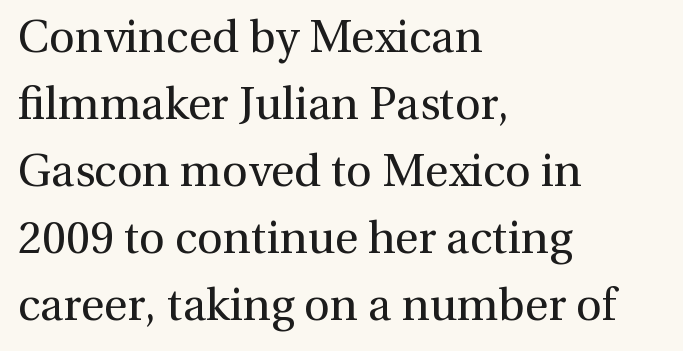
{"serif": "yes", "italic": "no", "bold": "no", "weight": "regular", "width": "normal", "x_height": "medium", "monospaced": "no", "underline": "no", "align": "left", "line_spacing": "normal", "line_spacing_ratio": 1.49, "letter_spacing": "normal", "letter_spacing_em": 0.0, "glyph_px": 45}
